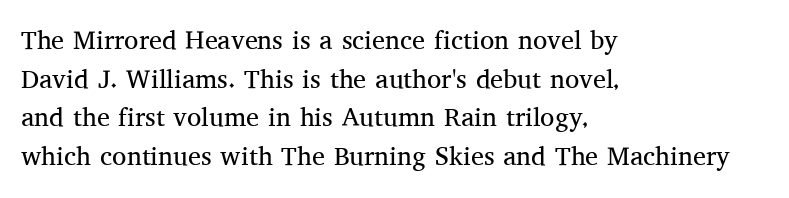
Posture: vertical. The weight tops out at a normal text grade. Words appear dense and cohesive because spacing is normal. If you drew a ruler down the left edge, every line would touch it. Line spacing here is normal. Underline: absent.
